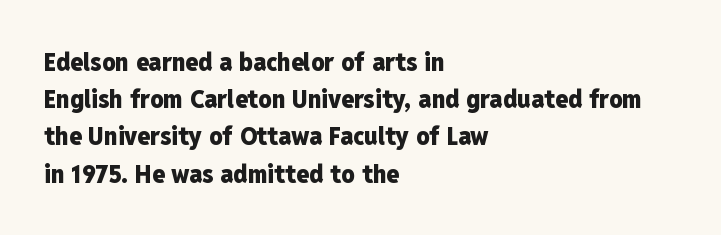
Notice how descenders clear the ascenders below comfortably — that's standard leading. Compared with an ordinary text face, these strokes are far heavier — a full bold. Compared with typical body copy, the letter spacing here is the same. Italic: no, the glyphs are upright roman. The rag falls on the right side of this text block. Descenders hang freely into open space.
